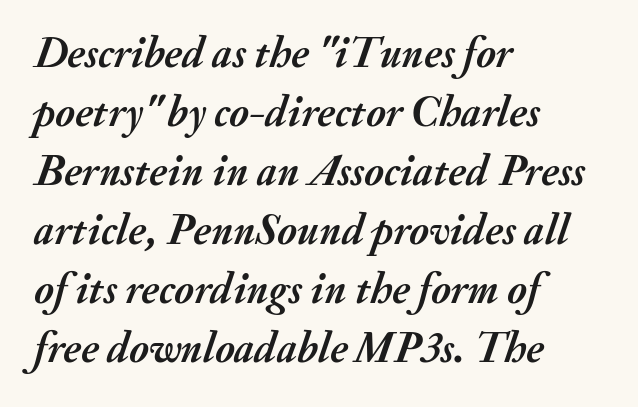
Q: Is the text bold? A: Yes.
Q: Is the text italic (slanted)? A: Yes, it leans right by about 20 degrees.
Q: Is the text underlined? A: No.
Q: How is the paragraph aligned? A: Left-aligned.
Q: Is the spacing between letters normal or unusually wide? A: Normal.
Q: Is the spacing between lines tight, normal or loose? A: Normal.
Q: Width (condensed, normal, or wide)? A: Normal.
Q: Stroke contrast? A: Medium.
Q: x-height? A: Small.
Q: Monospaced? A: No.
